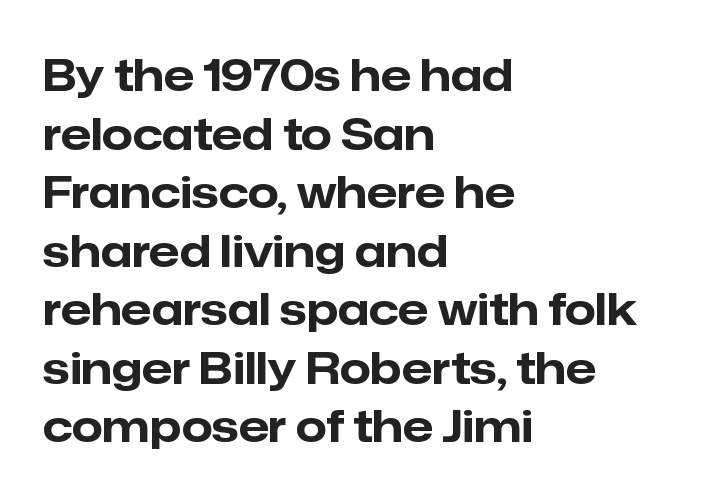
The face used here is a sans, in the tradition of grotesques and geometrics. In terms of leading, this rendering sits right in the middle. Nothing unusual about the tracking: characters are spaced as the font intends. The zone under the glyphs is completely vacant. Varying glyph widths throughout — classic text-font behaviour.
